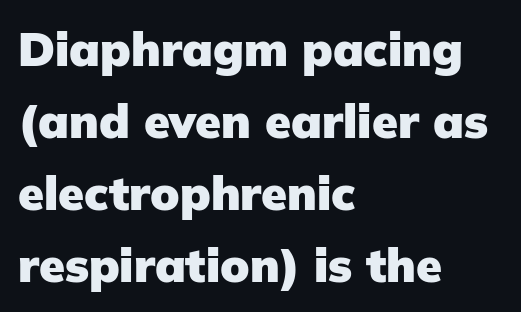
The vertical gap from one line to the next is medium. Check where the strokes stop: nothing finishes them off — pure sans. Is the block centered? No — it sits flush against the left margin. A bare baseline throughout the passage. Spacing verdict: proportional, widths tailored to each character. What weight is shown? A full bold with thick strokes.
